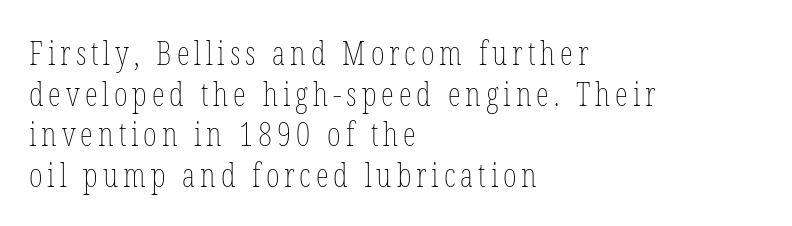
The image shows 33 px thin, condensed type, upright; set left-aligned, line spacing 1.23x, not underlined; low stroke contrast and a medium x-height.
